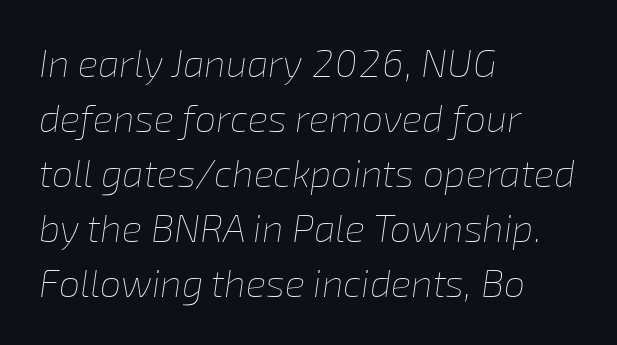
Words float on clear page, feet unadorned. Think standard paragraph weight, or any step lighter than that. The space between consecutive lines is moderate. Here the glyphs are tracked normally, forming tight word shapes. This sample is left-justified, so line endings fall wherever the words run out.
